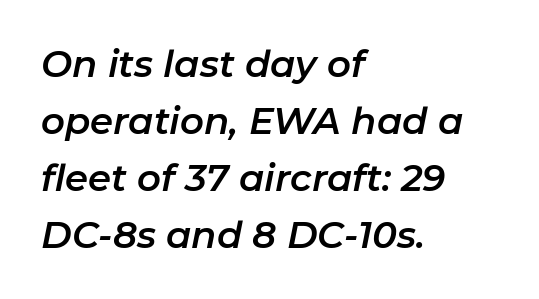
The image shows 37 px text type, italic (leaning right); set left-aligned, normal line spacing (1.54x), normal letter spacing, not underlined; low stroke contrast and a medium x-height.
